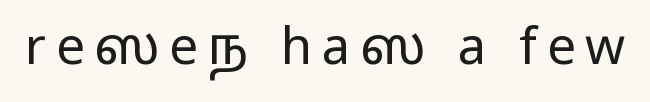
The image shows 51 px regular-weight, wide sans-serif type, upright; set not underlined; low stroke contrast and a medium x-height.
